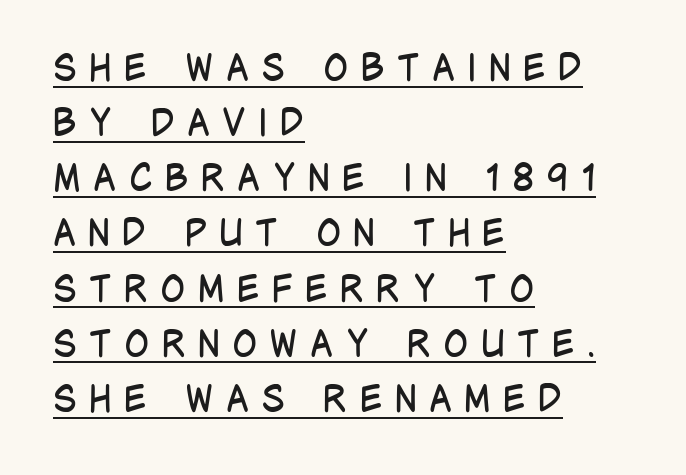
The image shows 37 px regular-weight, condensed sans-serif type, upright; set left-aligned, normal line spacing (1.49x), unusually wide letter spacing (+0.33 em), underlined; low stroke contrast and a large x-height.
